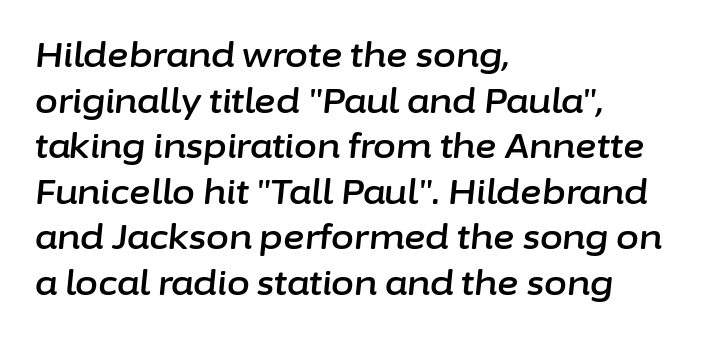
This sample has the flowing, uneven cadence of proportional lettering. In CSS terms this would be text-align: left. The face used here is rendered with its standard letterfit. Rule under the text: the space is simply empty. Rows of type keep a routine distance in the vertical direction.
